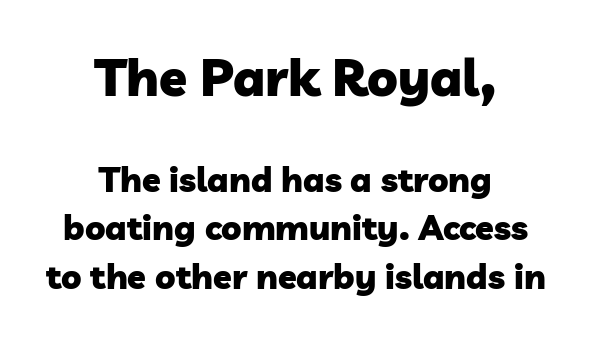
Typesetter's note: full bold, strokes at maximum text heaviness. Regarding serifs, this sample does without them. Size contrast runs from large at the top to small at the bottom. The type is set solid horizontally, with unmodified tracking. The rendering uses natural spacing where letterforms have individual widths. Horizontal alignment here is central, giving a formal, balanced look.
